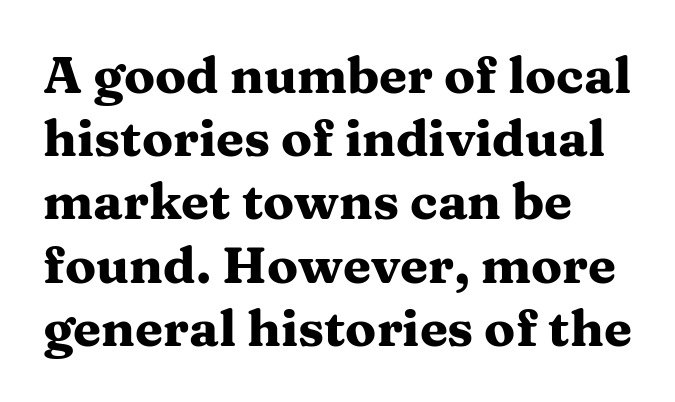
The image shows 51 px heavy, wide serif type, upright; set left-aligned, line spacing 1.24x, normal letter spacing, not underlined; medium stroke contrast and a medium x-height.
